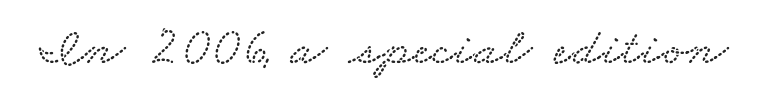
Q: Is the text underlined? A: No.
Q: Is the spacing between letters normal or unusually wide? A: Normal.
Q: Width (condensed, normal, or wide)? A: Wide.
Q: Stroke contrast? A: Low.
Q: x-height? A: Small.
Q: Monospaced? A: No.
